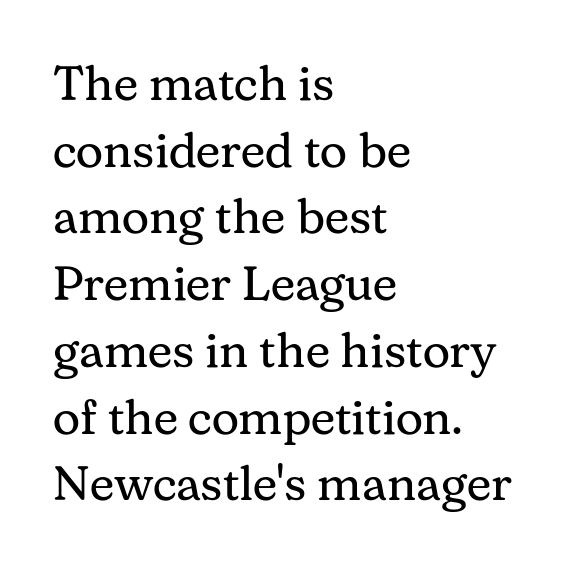
The image shows 48 px regular-weight serif type, upright; set left-aligned, normal line spacing (1.39x), normal letter spacing, not underlined; medium stroke contrast and a medium x-height.
